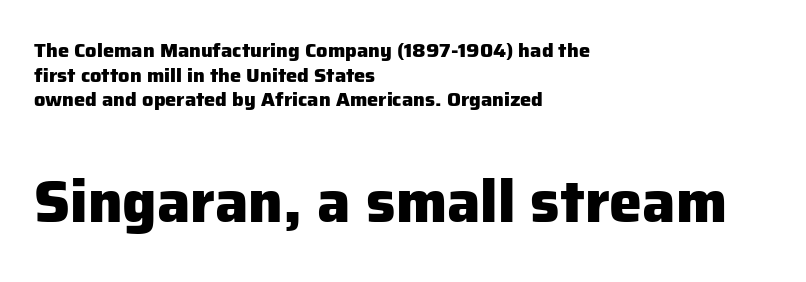
Q: Is the text bold? A: Yes.
Q: Is the text italic (slanted)? A: No, it is upright.
Q: Is the typeface a serif or a sans-serif typeface? A: Sans-serif.
Q: Is the text underlined? A: No.
Q: How is the paragraph aligned? A: Left-aligned.
Q: Is the spacing between letters normal or unusually wide? A: Normal.
Q: Which block of text is set in a larger size, the first (top) or the second (bottom)? A: The second (bottom) one.
Q: Width (condensed, normal, or wide)? A: Normal.
Q: Stroke contrast? A: Low.
Q: x-height? A: Medium.
Q: Monospaced? A: No.
